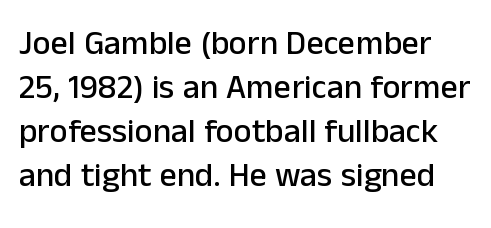
The image shows 34 px sans-serif type, upright; set normal line spacing (1.29x), normal letter spacing, not underlined; low stroke contrast and a medium x-height.
